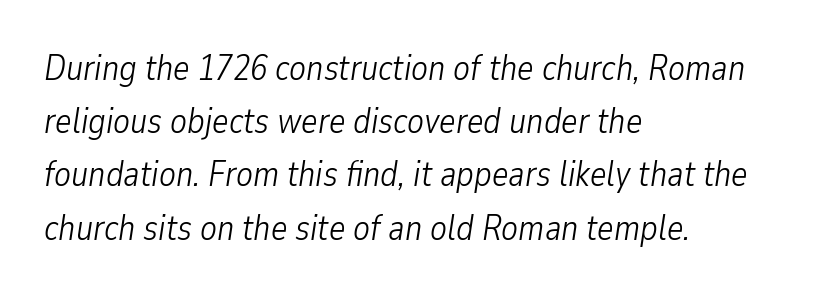
Q: Is the text bold? A: No.
Q: Is the text italic (slanted)? A: Yes, it leans right by about 9 degrees.
Q: Is the text underlined? A: No.
Q: How is the paragraph aligned? A: Left-aligned.
Q: Is the spacing between letters normal or unusually wide? A: Normal.
Q: Is the spacing between lines tight, normal or loose? A: Normal.
Q: Width (condensed, normal, or wide)? A: Condensed.
Q: Stroke contrast? A: Low.
Q: x-height? A: Medium.
Q: Monospaced? A: No.
